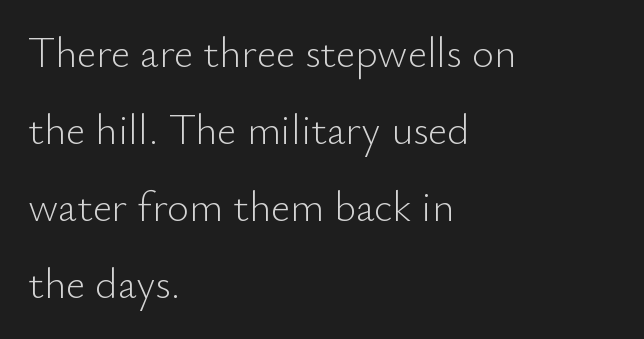
Serif or sans? Sans — the stroke terminals are bare. A typesetter would call this proportional, since set widths differ per character. Glyph-to-glyph distance matches everyday printed text. The typography opts for an upright posture over an oblique one. Heft: none added — not bold.
